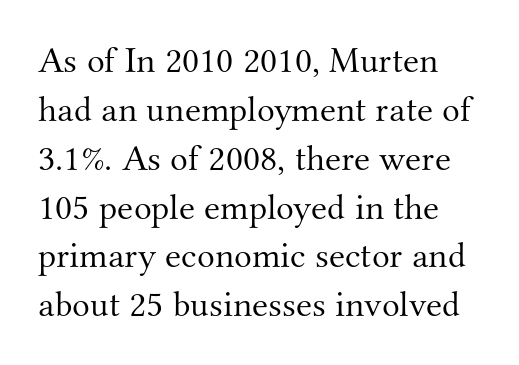
Q: Is the text bold? A: No.
Q: Is the text italic (slanted)? A: No, it is upright.
Q: Is the typeface a serif or a sans-serif typeface? A: Serif.
Q: Is the text underlined? A: No.
Q: Is the spacing between letters normal or unusually wide? A: Normal.
Q: Is the spacing between lines tight, normal or loose? A: Normal.
Q: Width (condensed, normal, or wide)? A: Normal.
Q: Stroke contrast? A: Medium.
Q: x-height? A: Small.
Q: Monospaced? A: No.
